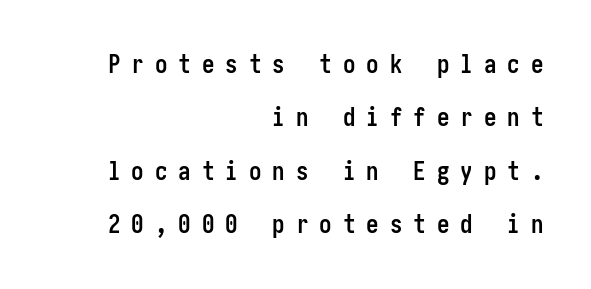
Bare-footed words on every line. Horizontally, the lines are justified to the trailing edge only. The designer dialed line spacing up above the default. Style check: upright.
